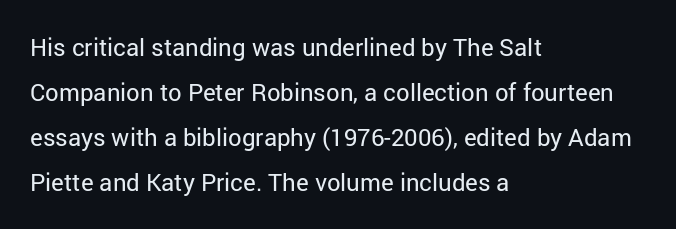
No italicization has been applied; the sample stays upright. Spacing between characters is what you'd get straight out of the box. Caption: face not bold, strokes unweighted. The baseline area is clear.
